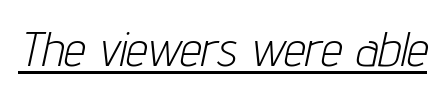
No extra ink here — the face is not bold. Italic? Definitely — the glyphs are oblique. The face used here is rendered with its standard letterfit. Quick note: underline on. Is this a fixed-width face? No — the glyphs have proportional, varying widths.
